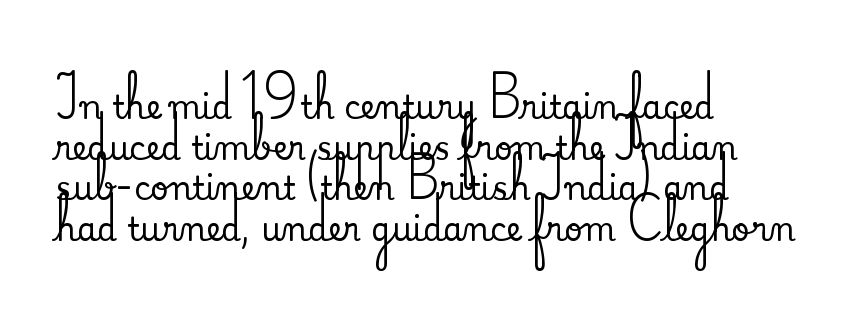
The image shows 32 px serif type, upright; set left-aligned, normal line spacing (1.27x), normal letter spacing, not underlined; medium stroke contrast and a small x-height.
